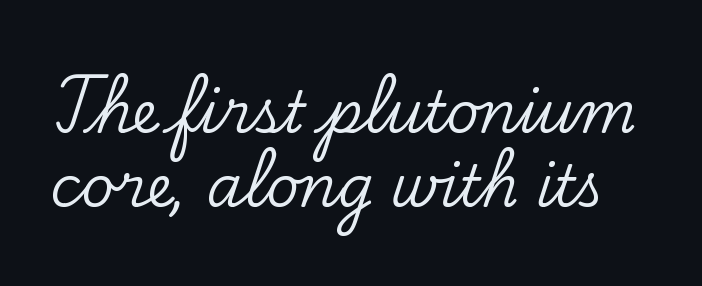
Caption: standard tracking, unaltered. A typesetter would label this face a serif. Whoever set this chose a conventional vertical rhythm. Words float on clear page, feet unadorned.
